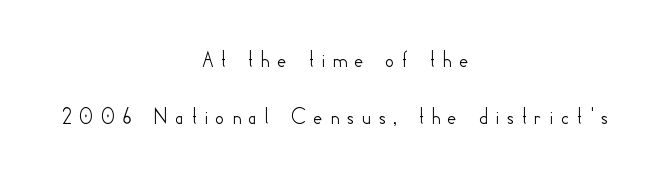
Q: Is the text italic (slanted)? A: No, it is upright.
Q: Is the text underlined? A: No.
Q: How is the paragraph aligned? A: Centered.
Q: Is the spacing between letters normal or unusually wide? A: Unusually wide.
Q: Is the spacing between lines tight, normal or loose? A: Loose.
